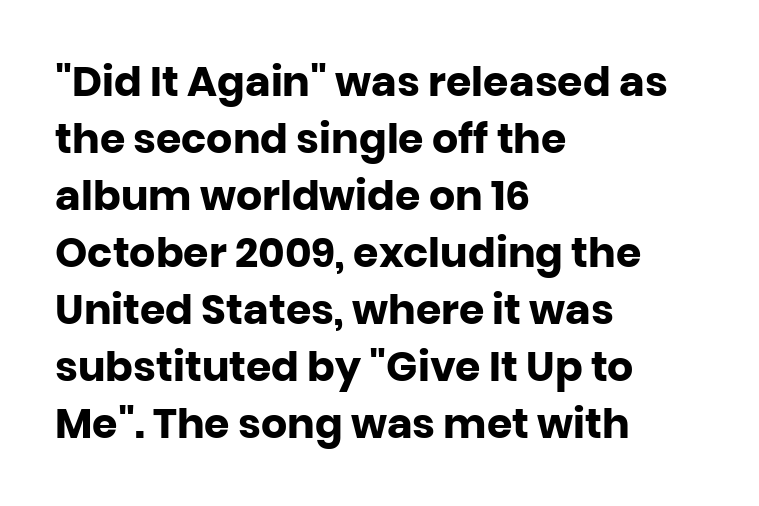
The image shows 41 px heavy sans-serif type, upright; set left-aligned, normal line spacing (1.39x), normal letter spacing, not underlined; low stroke contrast and a large x-height.
